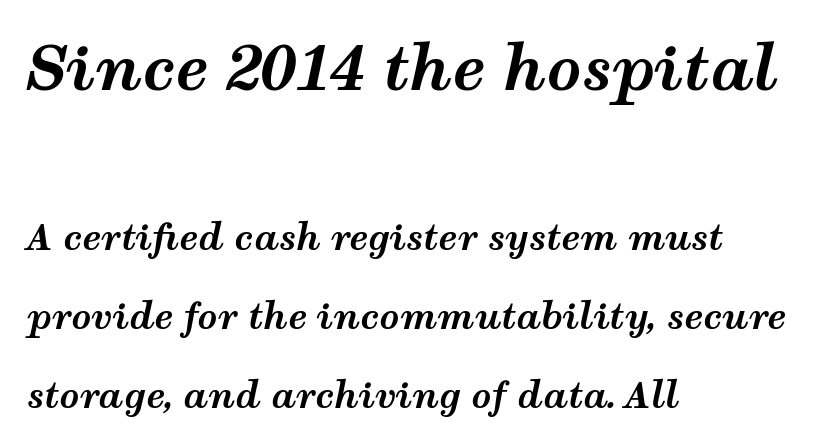
There is no visible air inserted between adjacent glyphs. The foot of each line stays bare and open. The lines are quadded left. Baseline-to-baseline distance is far greater than the letter height. Here the first block reads like a headline and the second like body copy.
